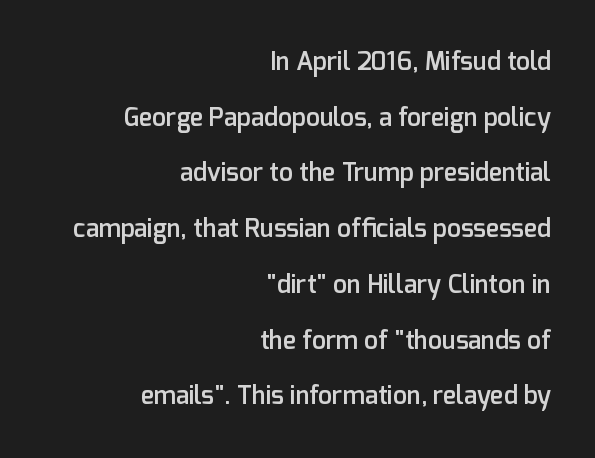
The image shows 25 px text type, upright; set right-aligned, loose line spacing (2.23x), normal letter spacing, not underlined.
